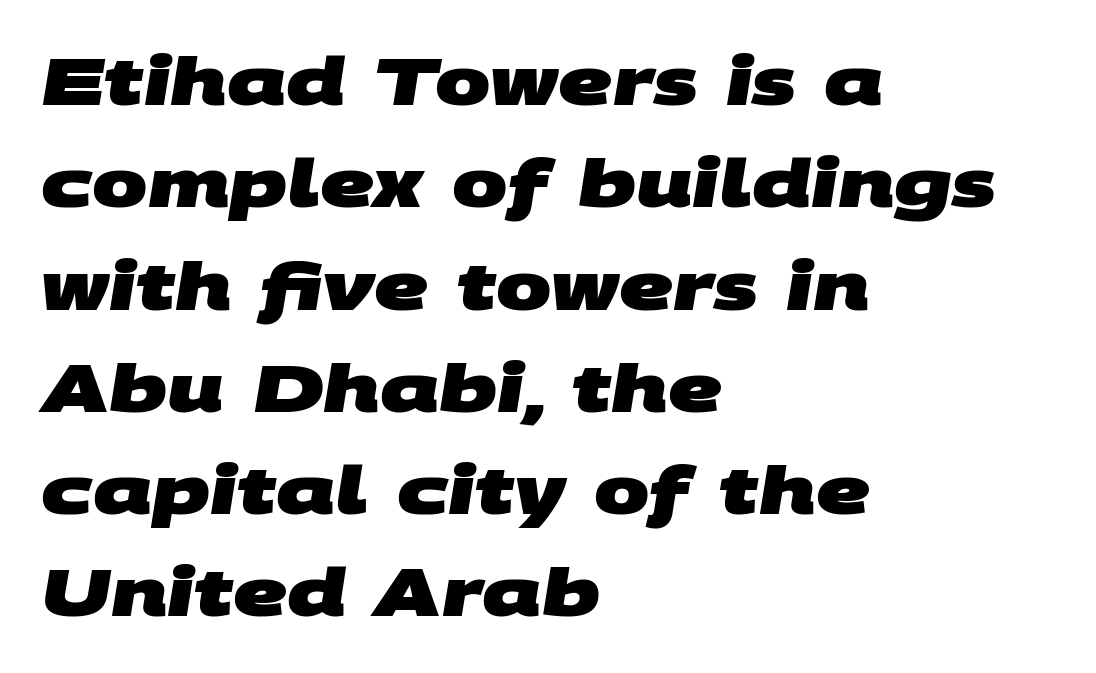
Q: Is the text bold? A: Yes.
Q: Is the typeface a serif or a sans-serif typeface? A: Sans-serif.
Q: Is the text underlined? A: No.
Q: How is the paragraph aligned? A: Left-aligned.
Q: Is the spacing between letters normal or unusually wide? A: Normal.
Q: Is the spacing between lines tight, normal or loose? A: Normal.
Q: Width (condensed, normal, or wide)? A: Wide.
Q: Stroke contrast? A: Medium.
Q: x-height? A: Large.
Q: Monospaced? A: No.
